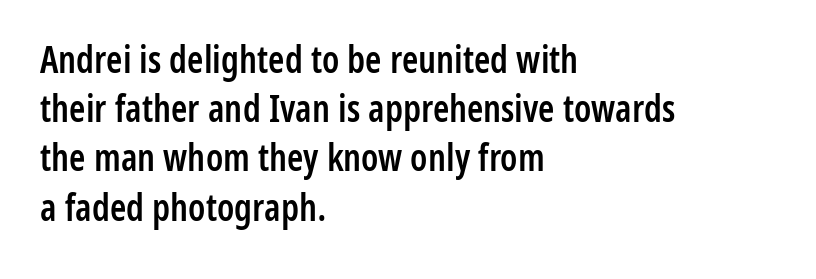
{"serif": "no", "italic": "no", "bold": "semi", "weight": "semibold", "width": "condensed", "stroke_contrast": "low", "x_height": "medium", "monospaced": "no", "underline": "no", "align": "left", "line_spacing": "normal", "line_spacing_ratio": 1.33, "letter_spacing": "normal", "letter_spacing_em": 0.0, "glyph_px": 37}
